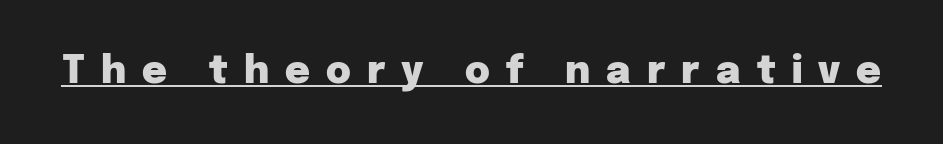
Q: Is the text bold? A: Yes.
Q: Is the text italic (slanted)? A: No, it is upright.
Q: Is the typeface a serif or a sans-serif typeface? A: Sans-serif.
Q: Is the text underlined? A: Yes.
Q: Is the spacing between letters normal or unusually wide? A: Unusually wide.
Q: Width (condensed, normal, or wide)? A: Normal.
Q: Stroke contrast? A: Low.
Q: x-height? A: Medium.
Q: Monospaced? A: No.
